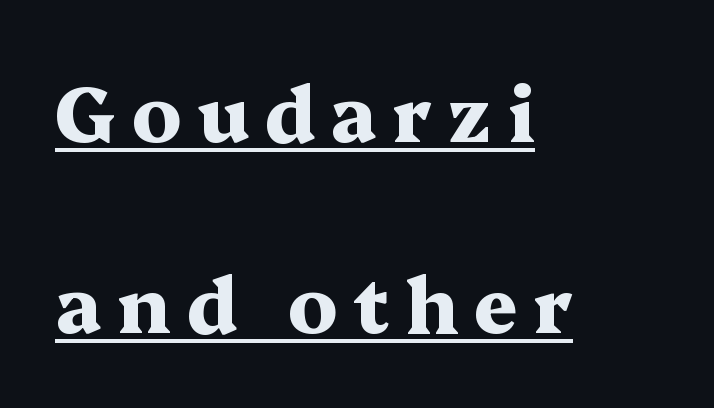
{"serif": "yes", "italic": "no", "bold": "yes", "weight": "heavy", "width": "wide", "stroke_contrast": "medium", "x_height": "medium", "monospaced": "no", "underline": "yes", "align": "left", "line_spacing": "loose", "line_spacing_ratio": 2.48, "letter_spacing": "wide", "letter_spacing_em": 0.2, "glyph_px": 77}
